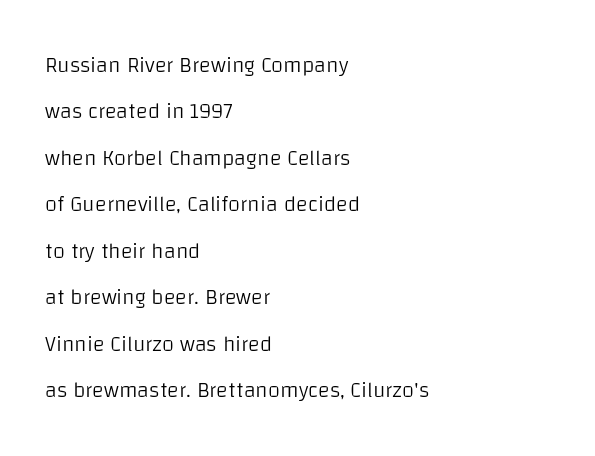
The image shows 22 px text type, upright; set left-aligned, loose line spacing (2.11x), normal letter spacing, not underlined.
